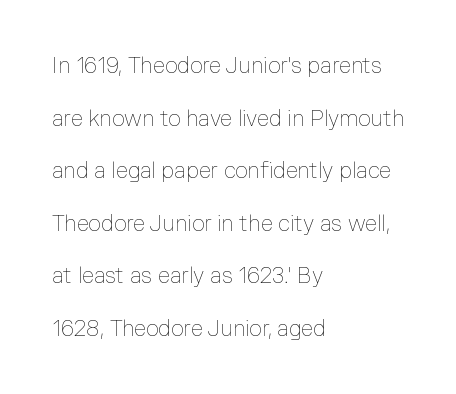
The image shows 22 px text type, upright; set left-aligned, loose line spacing (2.39x), normal letter spacing, not underlined.
